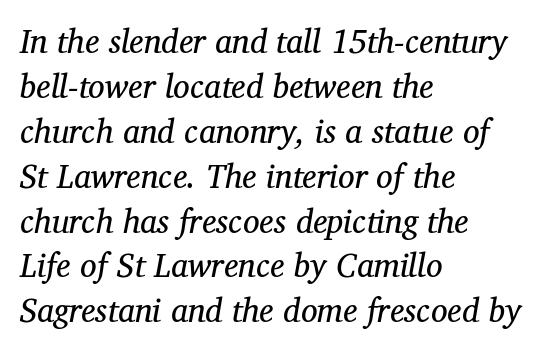
{"serif": "yes", "italic": "yes", "lean": "right", "slant_degrees": 12, "bold": "no", "weight": "regular", "width": "normal", "stroke_contrast": "medium", "x_height": "medium", "monospaced": "no", "underline": "no", "align": "left", "line_spacing": "normal", "line_spacing_ratio": 1.36, "letter_spacing": "normal", "letter_spacing_em": 0.0, "glyph_px": 33}
